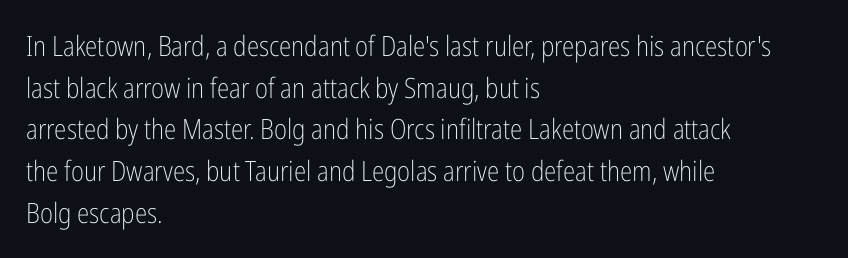
Q: Is the text bold? A: No.
Q: Is the text italic (slanted)? A: No, it is upright.
Q: Is the typeface a serif or a sans-serif typeface? A: Sans-serif.
Q: Is the text underlined? A: No.
Q: How is the paragraph aligned? A: Left-aligned.
Q: Is the spacing between letters normal or unusually wide? A: Normal.
Q: Is the spacing between lines tight, normal or loose? A: Normal.
Q: Width (condensed, normal, or wide)? A: Condensed.
Q: Stroke contrast? A: Low.
Q: x-height? A: Medium.
Q: Monospaced? A: No.
